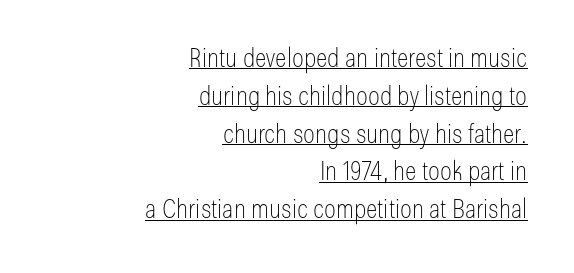
The image shows 27 px text type, upright; set right-aligned, normal line spacing (1.4x), normal letter spacing, underlined.
